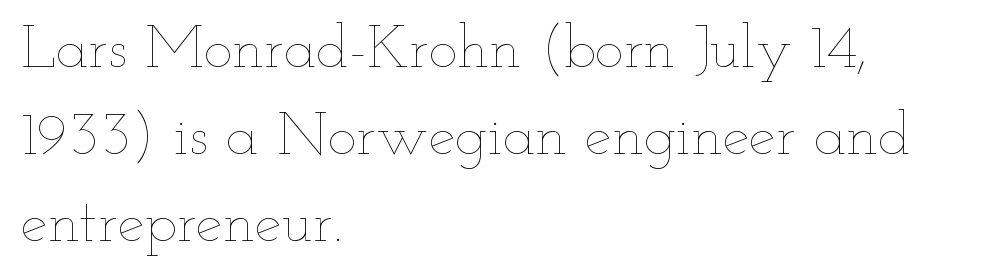
Horizontal bands of white between lines are of average thickness. Plain, unruled lines of type. These lines were composed using upright roman letters. Think standard paragraph weight, or any step lighter than that.
